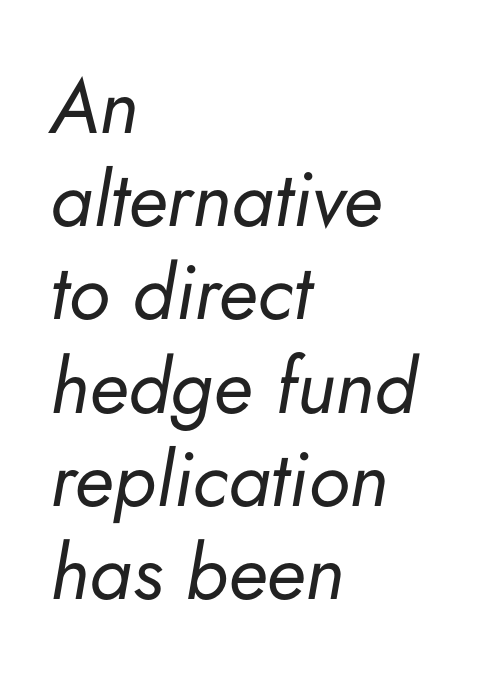
The image shows 77 px regular-weight type, italic (leaning right); set left-aligned, line spacing 1.21x, normal letter spacing, not underlined; low stroke contrast and a small x-height.
